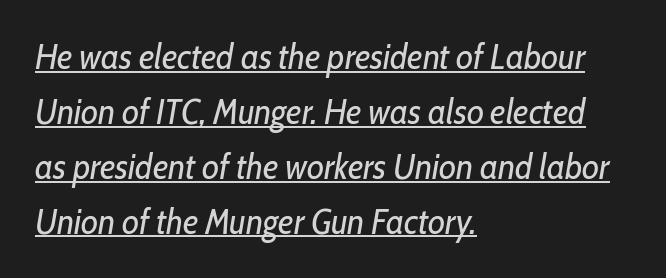
The lines sit at an ordinary, default distance from one another. This rendering features underlined lettering. Looks like regular typesetting: each glyph gets only the width it needs. Observe the ordinary spacing: letters are neighbours, not strangers. Summary of weight: not heavy and not bold. In terms of posture, this sample is oblique.
